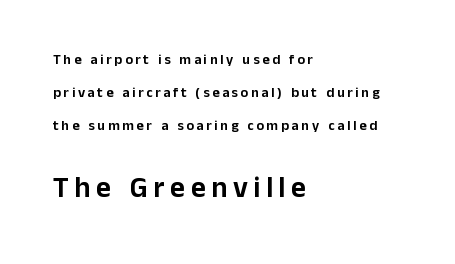
{"serif": "no", "italic": "no", "width": "normal", "stroke_contrast": "low", "x_height": "medium", "monospaced": "no", "underline": "no", "align": "left", "line_spacing": "loose", "line_spacing_ratio": 2.35, "larger_block": "second", "size_ratio": 2.07, "glyph_px": 29}
